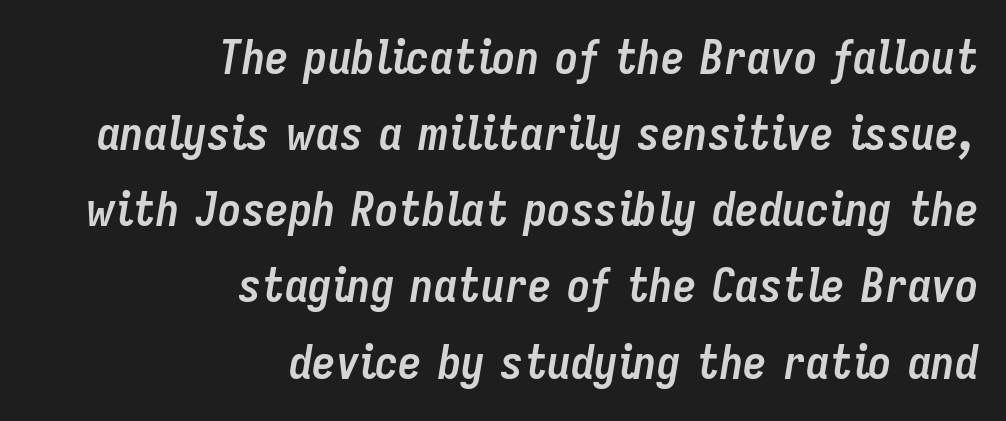
{"italic": "yes", "lean": "right", "slant_degrees": 9, "bold": "yes", "weight": "semibold", "width": "condensed", "stroke_contrast": "low", "x_height": "medium", "monospaced": "no", "underline": "no", "align": "right", "line_spacing": "normal", "line_spacing_ratio": 1.62, "letter_spacing": "normal", "letter_spacing_em": 0.0, "glyph_px": 47}
